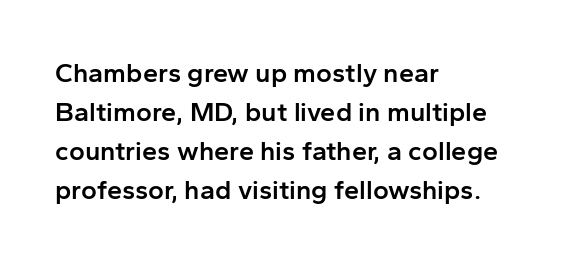
The image shows 27 px text type, upright; set left-aligned, normal line spacing (1.44x), normal letter spacing, not underlined.
